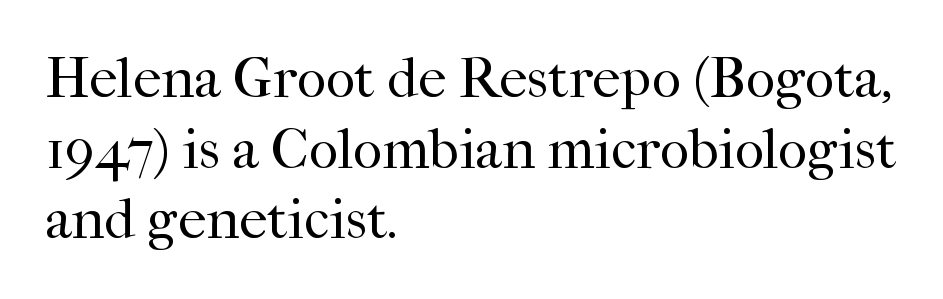
{"serif": "yes", "italic": "no", "bold": "no", "weight": "regular", "width": "normal", "stroke_contrast": "high", "x_height": "medium", "monospaced": "no", "underline": "no", "align": "left", "line_spacing_ratio": 1.24, "letter_spacing": "normal", "letter_spacing_em": 0.0, "glyph_px": 57}
